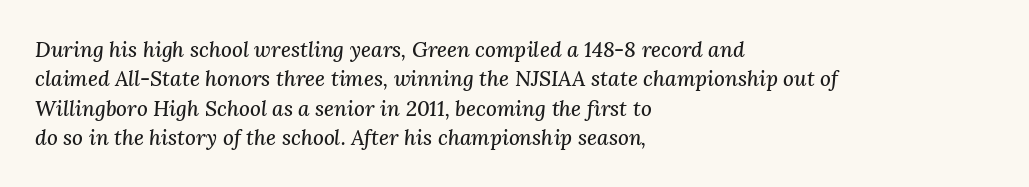
Q: Is the text italic (slanted)? A: Yes, it leans right by about 3 degrees.
Q: Is the text underlined? A: No.
Q: How is the paragraph aligned? A: Left-aligned.
Q: Is the spacing between letters normal or unusually wide? A: Normal.
Q: Is the spacing between lines tight, normal or loose? A: Normal.
